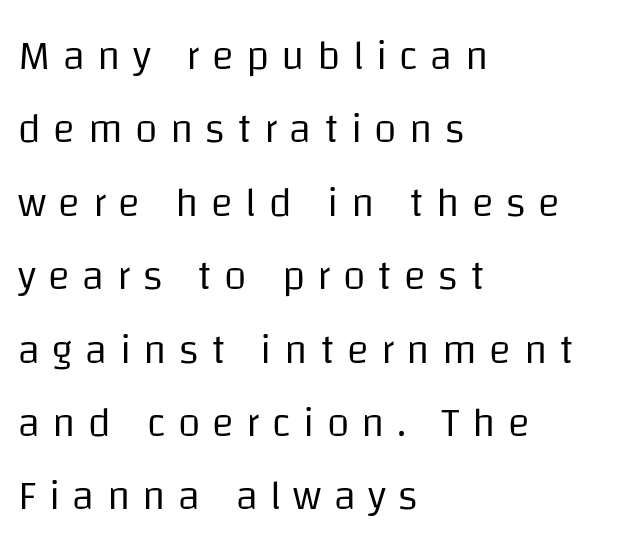
{"serif": "no", "italic": "no", "bold": "no", "weight": "regular", "width": "normal", "stroke_contrast": "low", "x_height": "large", "monospaced": "no", "underline": "no", "align": "left", "line_spacing_ratio": 1.79, "letter_spacing": "wide", "letter_spacing_em": 0.3, "glyph_px": 41}
